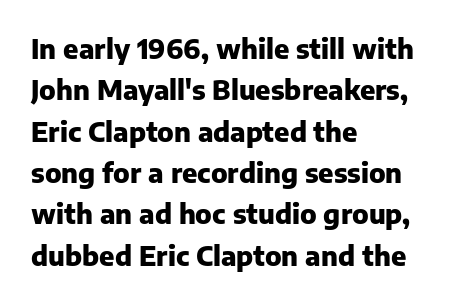
Q: Is the text bold? A: Yes.
Q: Is the text italic (slanted)? A: No, it is upright.
Q: Is the text underlined? A: No.
Q: How is the paragraph aligned? A: Left-aligned.
Q: Is the spacing between letters normal or unusually wide? A: Normal.
Q: Is the spacing between lines tight, normal or loose? A: Normal.
